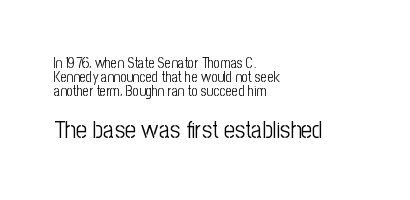
Q: Is the text bold? A: No.
Q: Is the text italic (slanted)? A: No, it is upright.
Q: Is the text underlined? A: No.
Q: How is the paragraph aligned? A: Left-aligned.
Q: Is the spacing between letters normal or unusually wide? A: Normal.
Q: Is the spacing between lines tight, normal or loose? A: Tight.
Q: Which block of text is set in a larger size, the first (top) or the second (bottom)? A: The second (bottom) one.
